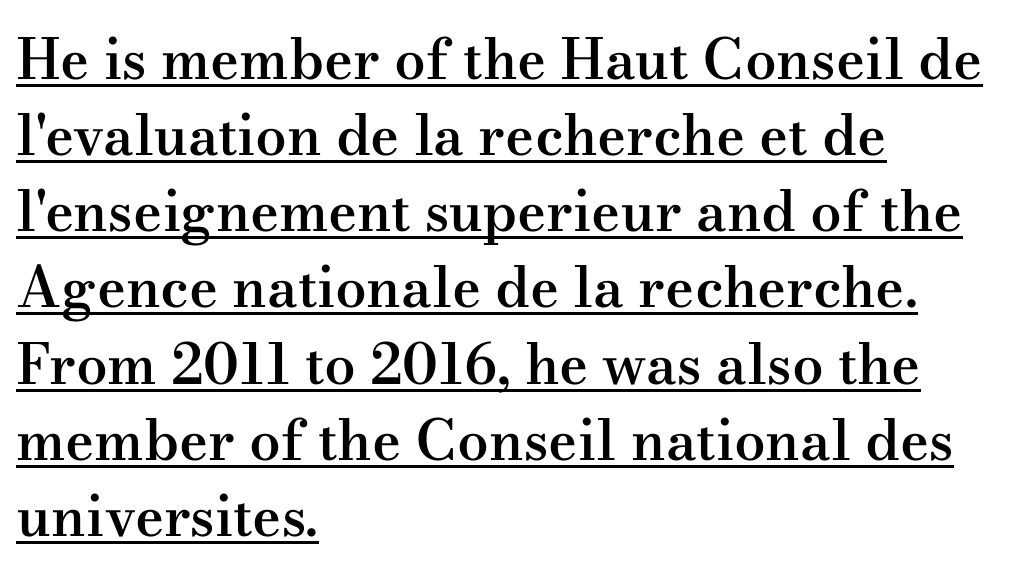
Q: Is the text bold? A: Semi-bold.
Q: Is the text italic (slanted)? A: No, it is upright.
Q: Is the typeface a serif or a sans-serif typeface? A: Serif.
Q: Is the text underlined? A: Yes.
Q: How is the paragraph aligned? A: Left-aligned.
Q: Is the spacing between letters normal or unusually wide? A: Normal.
Q: Is the spacing between lines tight, normal or loose? A: Normal.
Q: Width (condensed, normal, or wide)? A: Wide.
Q: Stroke contrast? A: Medium.
Q: x-height? A: Small.
Q: Monospaced? A: No.
